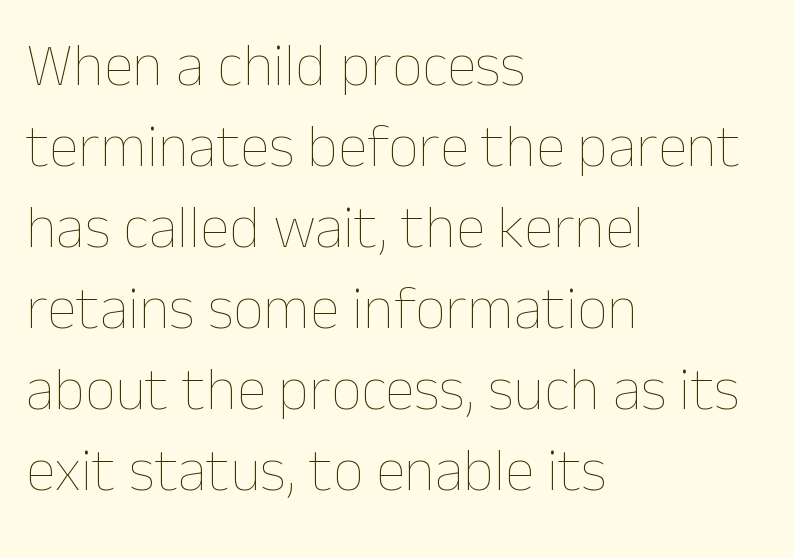
The image shows 60 px thin type, upright; set left-aligned, normal line spacing (1.35x), normal letter spacing, not underlined; low stroke contrast and a medium x-height.
